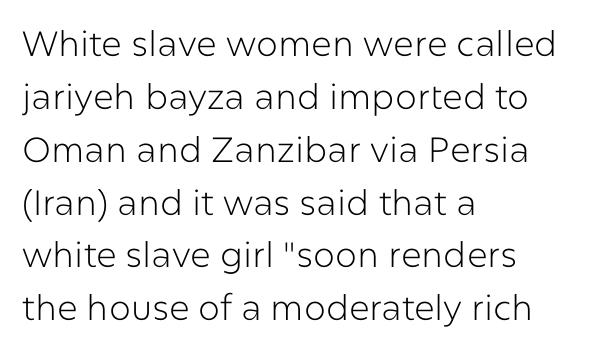
The image shows 35 px light sans-serif type, upright; set left-aligned, normal line spacing (1.51x), normal letter spacing, not underlined; low stroke contrast and a medium x-height.
